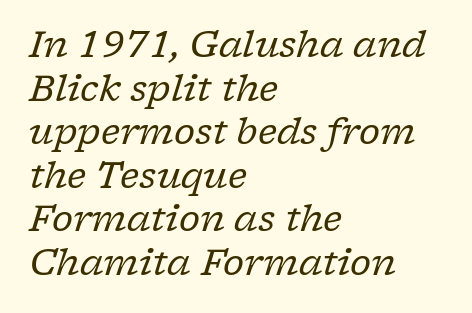
The image shows 36 px regular-weight serif type, italic (leaning right); set left-aligned, line spacing 1.21x, normal letter spacing, not underlined; low stroke contrast and a medium x-height.
